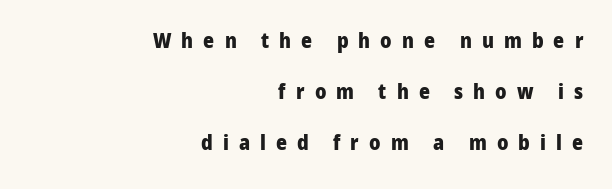
Q: Is the text bold? A: Yes.
Q: Is the text italic (slanted)? A: No, it is upright.
Q: Is the text underlined? A: No.
Q: How is the paragraph aligned? A: Right-aligned.
Q: Is the spacing between letters normal or unusually wide? A: Unusually wide.
Q: Is the spacing between lines tight, normal or loose? A: Loose.
